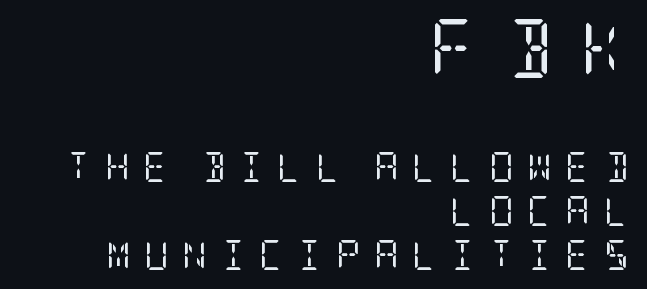
Q: Is the text bold? A: No.
Q: Is the text italic (slanted)? A: No, it is upright.
Q: Is the typeface a serif or a sans-serif typeface? A: Serif.
Q: Is the text underlined? A: No.
Q: How is the paragraph aligned? A: Right-aligned.
Q: Is the spacing between letters normal or unusually wide? A: Unusually wide.
Q: Is the spacing between lines tight, normal or loose? A: Normal.
Q: Which block of text is set in a larger size, the first (top) or the second (bottom)? A: The first (top) one.
Q: Width (condensed, normal, or wide)? A: Condensed.
Q: Stroke contrast? A: Low.
Q: x-height? A: Large.
